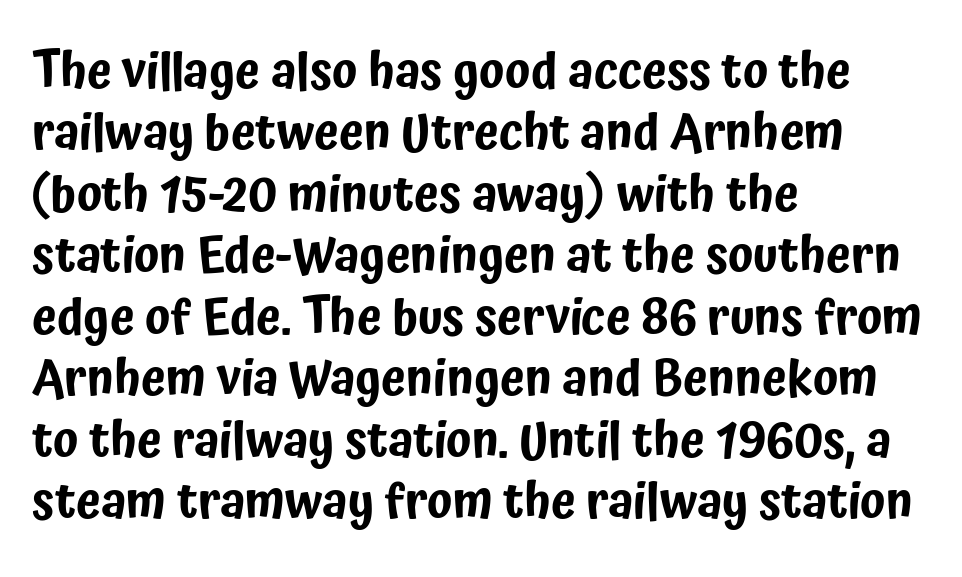
Q: Is the text italic (slanted)? A: No, it is upright.
Q: Is the typeface a serif or a sans-serif typeface? A: Sans-serif.
Q: Is the text underlined? A: No.
Q: How is the paragraph aligned? A: Left-aligned.
Q: Is the spacing between letters normal or unusually wide? A: Normal.
Q: Width (condensed, normal, or wide)? A: Condensed.
Q: Stroke contrast? A: Low.
Q: x-height? A: Medium.
Q: Monospaced? A: No.
